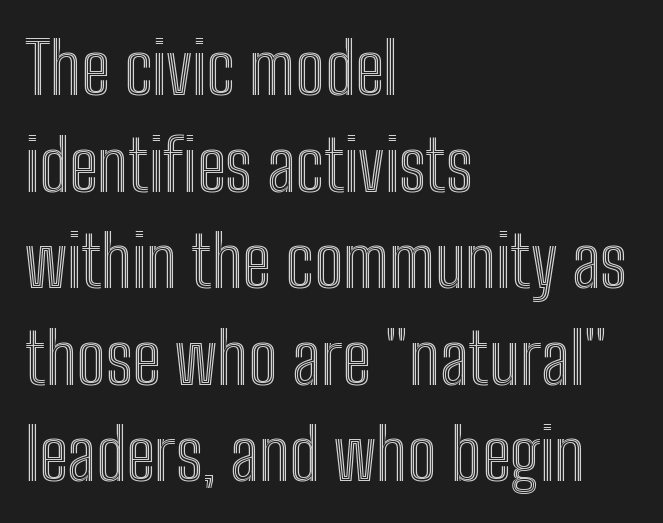
Q: Is the text italic (slanted)? A: No, it is upright.
Q: Is the text underlined? A: No.
Q: How is the paragraph aligned? A: Left-aligned.
Q: Is the spacing between letters normal or unusually wide? A: Normal.
Q: Is the spacing between lines tight, normal or loose? A: Normal.
Q: Width (condensed, normal, or wide)? A: Condensed.
Q: x-height? A: Medium.
Q: Monospaced? A: No.
